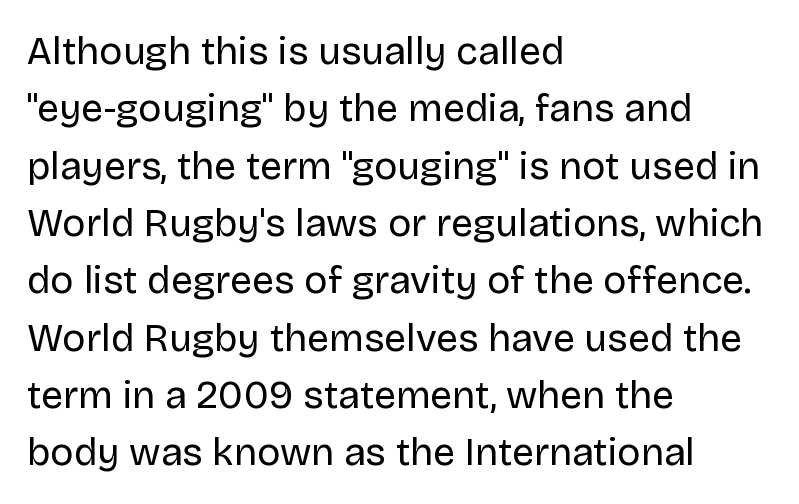
Q: Is the text bold? A: No.
Q: Is the text italic (slanted)? A: No, it is upright.
Q: Is the typeface a serif or a sans-serif typeface? A: Sans-serif.
Q: Is the text underlined? A: No.
Q: How is the paragraph aligned? A: Left-aligned.
Q: Is the spacing between letters normal or unusually wide? A: Normal.
Q: Is the spacing between lines tight, normal or loose? A: Normal.
Q: Width (condensed, normal, or wide)? A: Normal.
Q: Stroke contrast? A: Low.
Q: x-height? A: Large.
Q: Monospaced? A: No.
